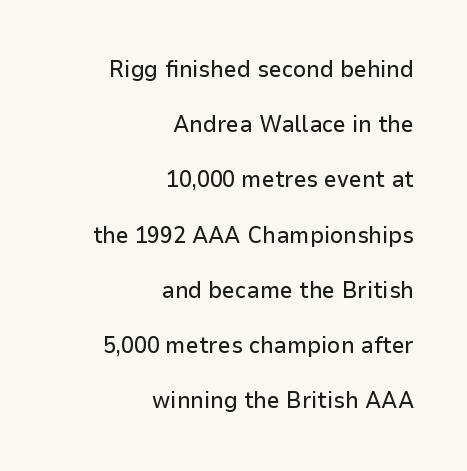
Q: Is the text italic (slanted)? A: No, it is upright.
Q: Is the text underlined? A: No.
Q: How is the paragraph aligned? A: Right-aligned.
Q: Is the spacing between letters normal or unusually wide? A: Normal.
Q: Is the spacing between lines tight, normal or loose? A: Loose.
